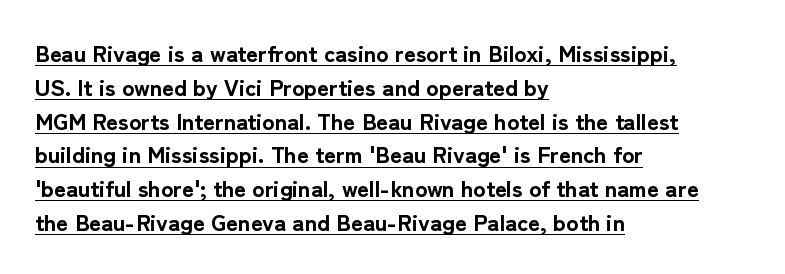
The image shows 23 px bold type, upright; set left-aligned, normal line spacing (1.47x), normal letter spacing, underlined.
